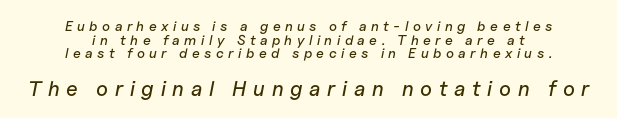
{"italic": "yes", "lean": "right", "slant_degrees": 11, "underline": "no", "align": "center", "line_spacing": "tight", "line_spacing_ratio": 0.97, "letter_spacing": "wide", "letter_spacing_em": 0.32, "larger_block": "second", "size_ratio": 1.5, "glyph_px": 21}
